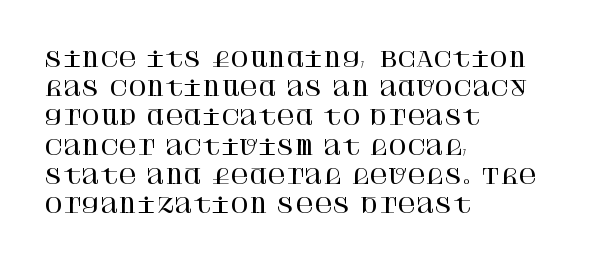
A bare baseline throughout the passage. Tracking value appears to be zero — textbook default spacing. The lettering holds an erect, upright posture throughout. The lines in this sample share a left origin and differ only in where they stop.
